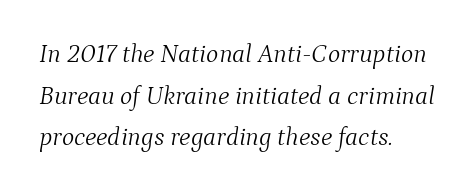
Slant detected: the letters are inclined. The designer left line spacing at the default. Default kerning and tracking; the words read as compact shapes. The setting favours the left margin, as ordinary paragraphs usually do.
